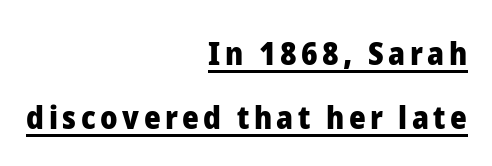
{"serif": "no", "italic": "no", "bold": "yes", "weight": "heavy", "width": "normal", "stroke_contrast": "low", "x_height": "medium", "monospaced": "no", "underline": "yes", "align": "right", "line_spacing": "loose", "line_spacing_ratio": 2.0, "glyph_px": 32}
